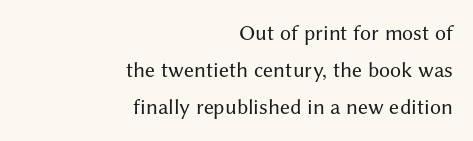
The image shows 22 px text type, upright; set right-aligned, normal line spacing (1.69x), normal letter spacing, not underlined.
